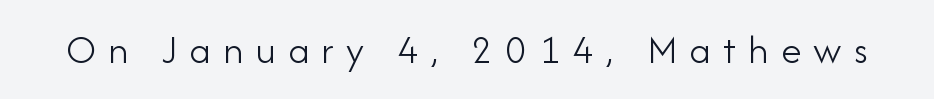
The type sits square on the baseline with zero lean. The rendering uses natural spacing where letterforms have individual widths. Stem width sits at or under what a default text font uses. The words here are not underlined. The characters display no serif detailing; their extremities are plain.
